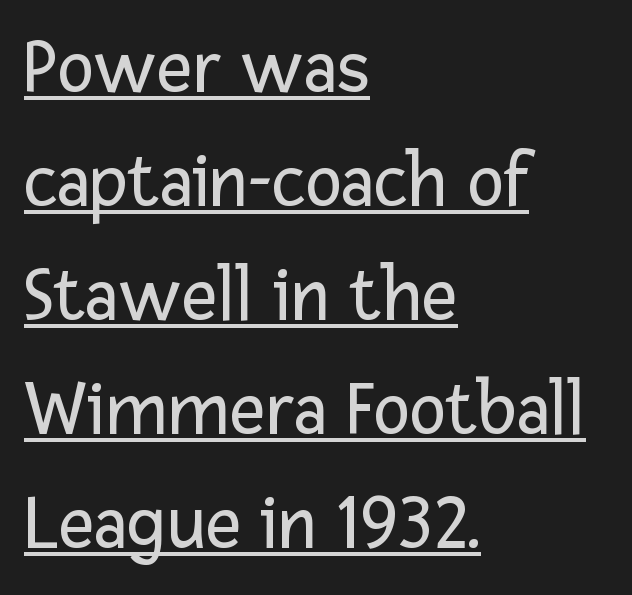
Q: Is the text bold? A: No.
Q: Is the text italic (slanted)? A: No, it is upright.
Q: Is the typeface a serif or a sans-serif typeface? A: Sans-serif.
Q: Is the text underlined? A: Yes.
Q: How is the paragraph aligned? A: Left-aligned.
Q: Is the spacing between letters normal or unusually wide? A: Normal.
Q: Is the spacing between lines tight, normal or loose? A: Normal.
Q: Width (condensed, normal, or wide)? A: Normal.
Q: Stroke contrast? A: Low.
Q: x-height? A: Medium.
Q: Monospaced? A: No.
